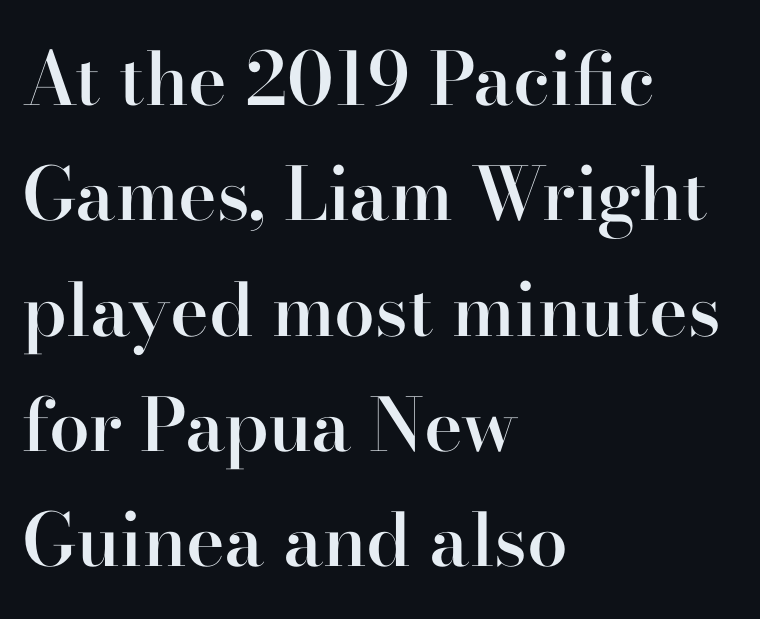
The image shows 73 px semibold serif type, upright; set left-aligned, normal line spacing (1.58x), normal letter spacing, not underlined; high stroke contrast and a small x-height.
